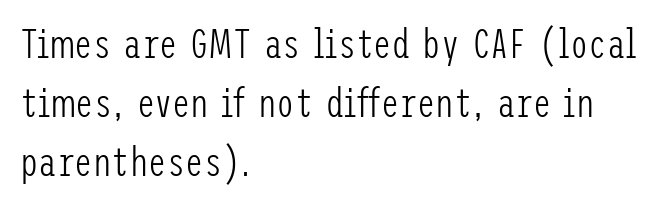
Bare-footed words on every line. The line texture is even and compact thanks to regular tracking. The weight would be labelled regular, book, light, or lighter still. What kind of face is this? One without serifs — a sans.
